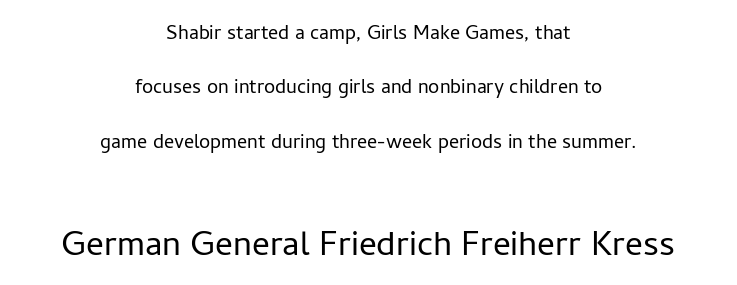
Q: Is the text bold? A: No.
Q: Is the text italic (slanted)? A: No, it is upright.
Q: Is the typeface a serif or a sans-serif typeface? A: Sans-serif.
Q: Is the text underlined? A: No.
Q: How is the paragraph aligned? A: Centered.
Q: Is the spacing between letters normal or unusually wide? A: Normal.
Q: Is the spacing between lines tight, normal or loose? A: Loose.
Q: Which block of text is set in a larger size, the first (top) or the second (bottom)? A: The second (bottom) one.
Q: Width (condensed, normal, or wide)? A: Normal.
Q: Stroke contrast? A: Low.
Q: x-height? A: Medium.
Q: Monospaced? A: No.
